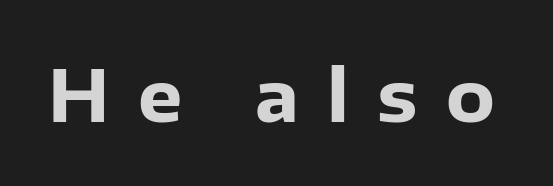
Q: Is the text bold? A: Yes.
Q: Is the text italic (slanted)? A: No, it is upright.
Q: Is the typeface a serif or a sans-serif typeface? A: Sans-serif.
Q: Is the text underlined? A: No.
Q: Is the spacing between letters normal or unusually wide? A: Unusually wide.
Q: Width (condensed, normal, or wide)? A: Normal.
Q: Stroke contrast? A: Low.
Q: x-height? A: Medium.
Q: Monospaced? A: No.
